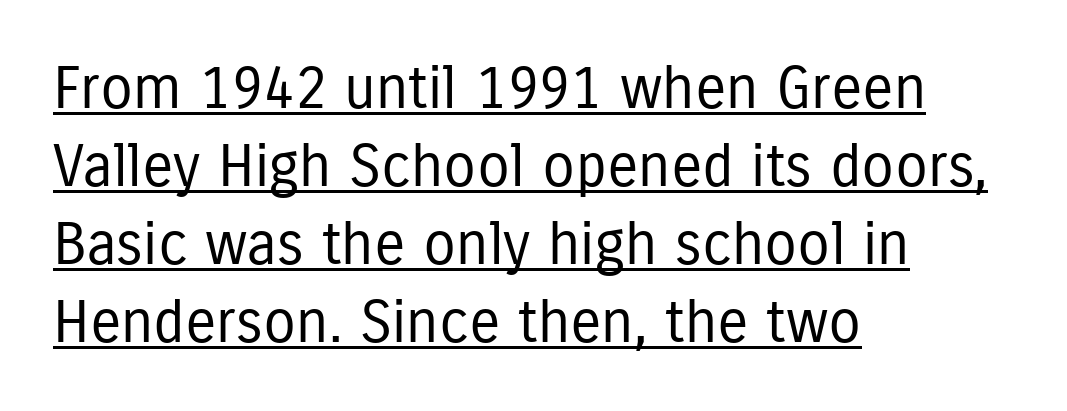
The image shows 59 px regular-weight, condensed sans-serif type, upright; set left-aligned, normal line spacing (1.32x), normal letter spacing, underlined; low stroke contrast and a medium x-height.
